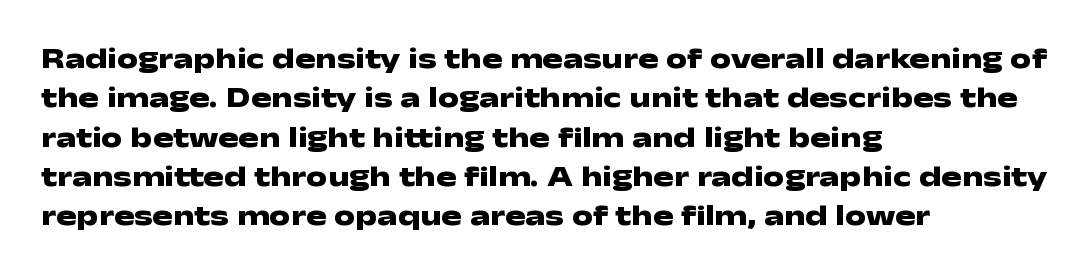
The image shows 30 px heavy, wide sans-serif type, upright; set left-aligned, normal line spacing (1.31x), normal letter spacing, not underlined; low stroke contrast and a medium x-height.
